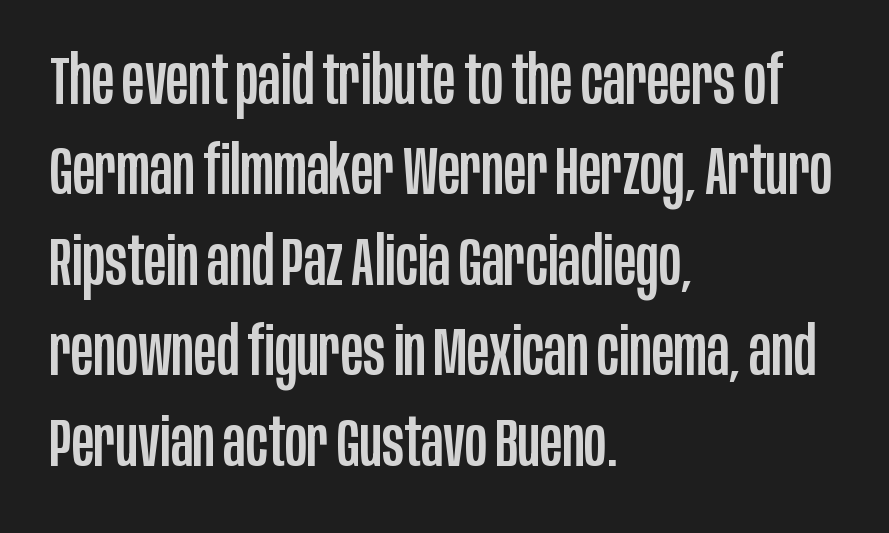
Between one letter and the next there's only the usual sliver of space. The setting favours the left margin, as ordinary paragraphs usually do. Only glyphs here, with clear space below each row. This is sans-serif lettering, the kind often seen on screens and signage.
